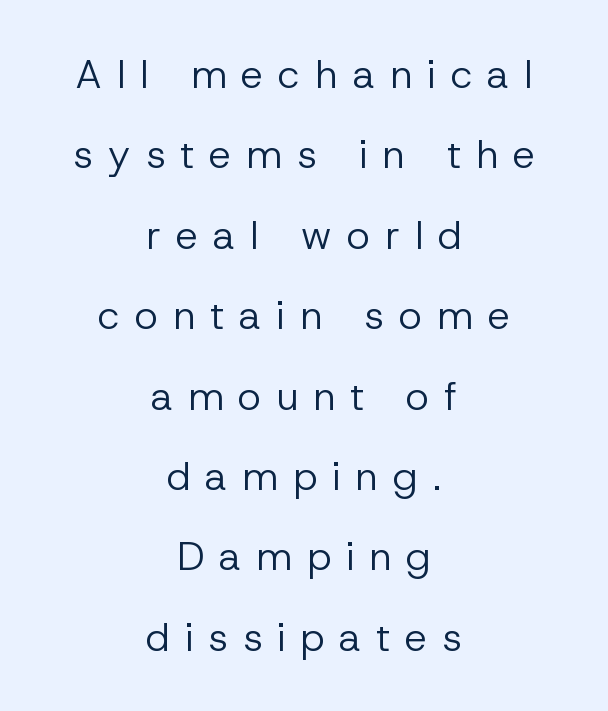
The image shows 40 px regular-weight sans-serif type, upright; set centered, loose line spacing (2.01x), unusually wide letter spacing (+0.37 em), not underlined; low stroke contrast and a medium x-height.
